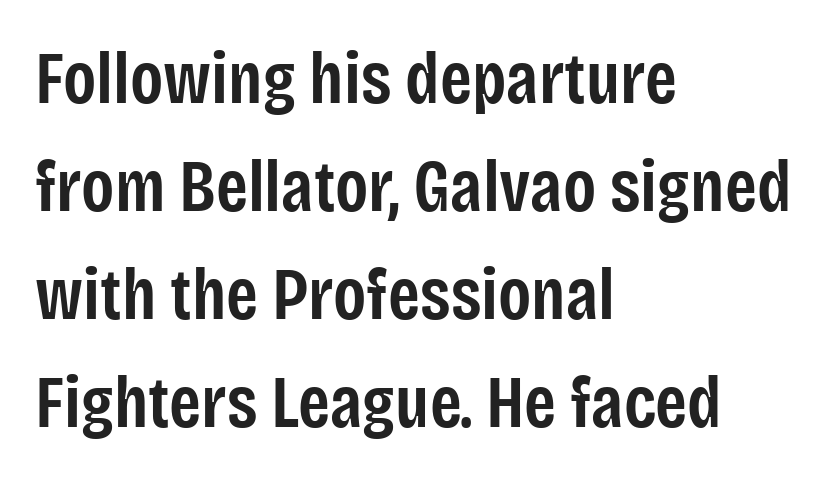
A classic flush-left, rag-right setting is used for this passage. Caption: semibold face, moderately heavy strokes. One glance says typical: line gaps are just what's usual. This rendering leaves character spacing at its baseline value.
